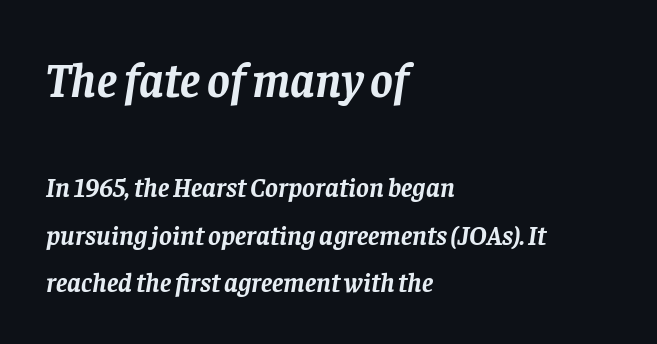
The image shows 48 px semibold serif type, italic (leaning right); set left-aligned, line spacing 1.75x, normal letter spacing, not underlined; the first (top) block is 1.78x larger; low stroke contrast and a large x-height.
